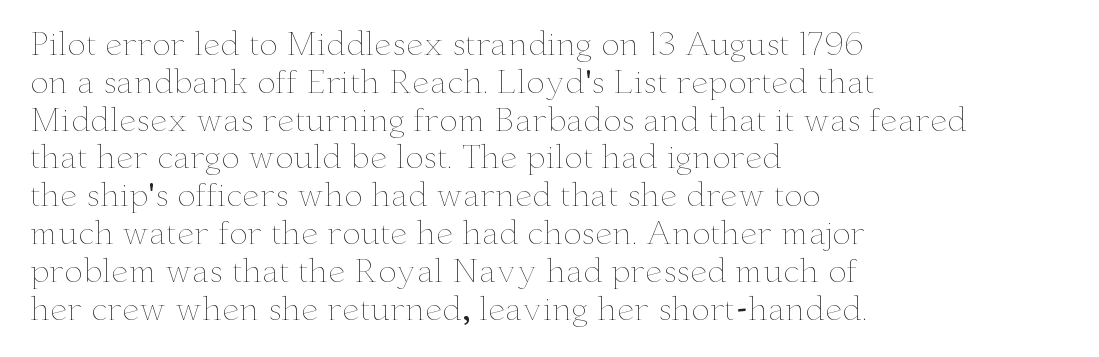
Q: Is the text bold? A: No.
Q: Is the text italic (slanted)? A: No, it is upright.
Q: Is the text underlined? A: No.
Q: How is the paragraph aligned? A: Left-aligned.
Q: Is the spacing between letters normal or unusually wide? A: Normal.
Q: Width (condensed, normal, or wide)? A: Wide.
Q: Stroke contrast? A: Low.
Q: x-height? A: Small.
Q: Monospaced? A: No.
